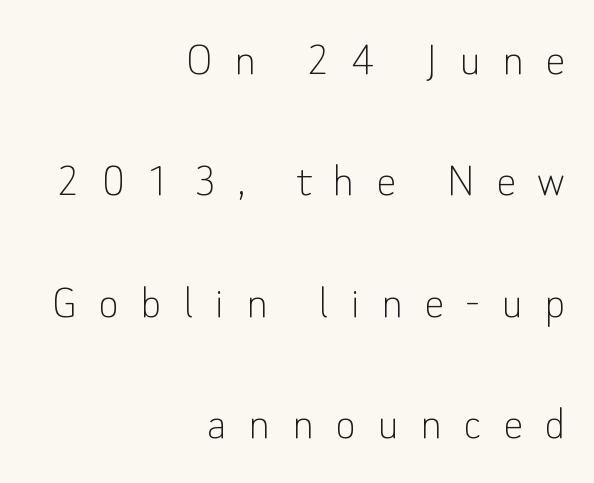
Q: Is the text bold? A: No.
Q: Is the text italic (slanted)? A: No, it is upright.
Q: Is the typeface a serif or a sans-serif typeface? A: Sans-serif.
Q: Is the text underlined? A: No.
Q: How is the paragraph aligned? A: Right-aligned.
Q: Is the spacing between letters normal or unusually wide? A: Unusually wide.
Q: Is the spacing between lines tight, normal or loose? A: Loose.
Q: Width (condensed, normal, or wide)? A: Normal.
Q: Stroke contrast? A: Low.
Q: x-height? A: Small.
Q: Monospaced? A: No.
